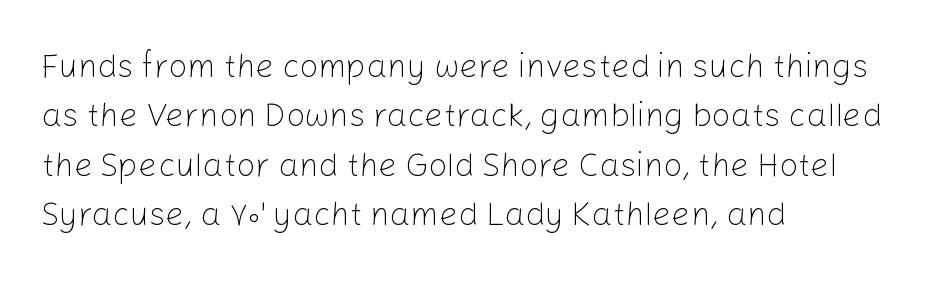
{"serif": "no", "italic": "no", "bold": "no", "weight": "light", "width": "normal", "stroke_contrast": "low", "x_height": "medium", "monospaced": "no", "underline": "no", "align": "left", "line_spacing": "normal", "line_spacing_ratio": 1.5, "letter_spacing": "normal", "letter_spacing_em": 0.0, "glyph_px": 33}
